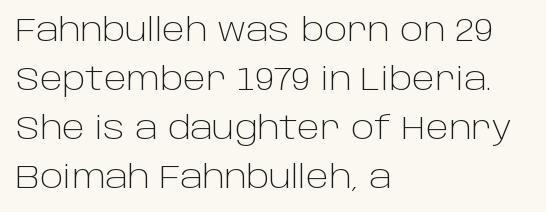
Q: Is the text bold? A: No.
Q: Is the text italic (slanted)? A: No, it is upright.
Q: Is the typeface a serif or a sans-serif typeface? A: Sans-serif.
Q: Is the text underlined? A: No.
Q: How is the paragraph aligned? A: Left-aligned.
Q: Is the spacing between letters normal or unusually wide? A: Normal.
Q: Is the spacing between lines tight, normal or loose? A: Normal.
Q: Width (condensed, normal, or wide)? A: Normal.
Q: Stroke contrast? A: Low.
Q: x-height? A: Large.
Q: Monospaced? A: No.
